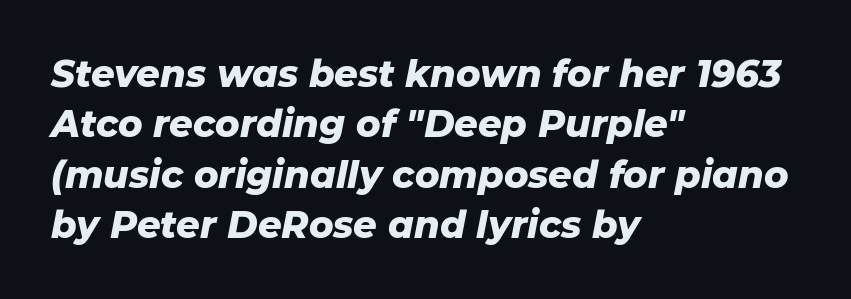
The image shows 37 px heavy type, italic (leaning right); set left-aligned, normal line spacing (1.36x), normal letter spacing, not underlined; low stroke contrast and a medium x-height.
